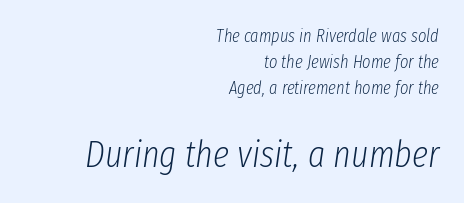
In terms of posture, this sample is oblique. Anything drawn beneath the words? Only blank space. Note: smaller setting up top, larger setting below. Successive baselines arrive at the customary interval. Character widths vary here, with narrow letters taking less room than wide ones. A typesetter would call this zero additional tracking.
